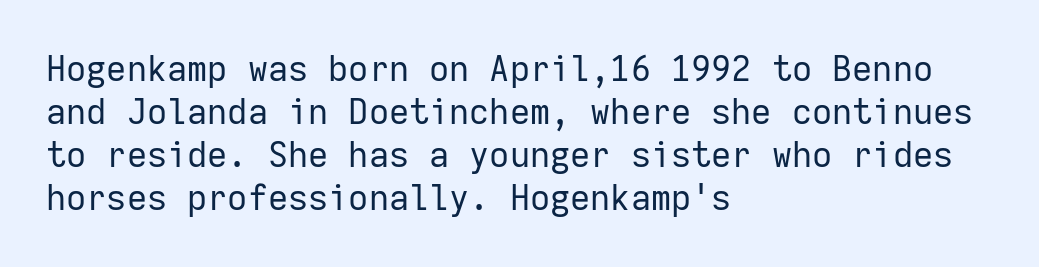
The image shows 35 px regular-weight sans-serif type, upright, monospaced; set left-aligned, line spacing 1.23x, normal letter spacing, not underlined; low stroke contrast and a medium x-height.
